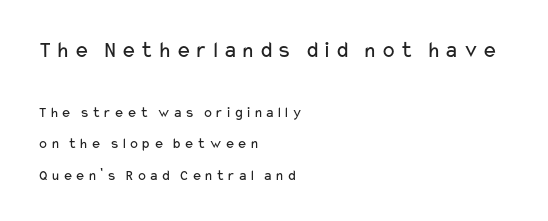
The image shows 23 px text type, upright; set left-aligned, loose line spacing (2.1x), not underlined; the first (top) block is 1.53x larger.
